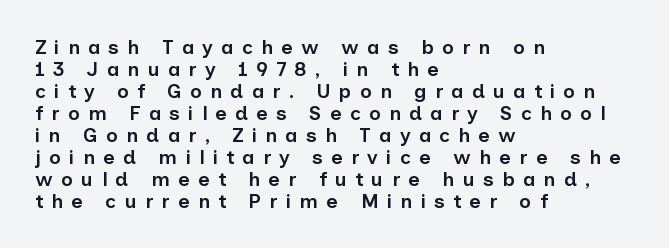
The image shows 20 px text type, upright; set left-aligned, tight line spacing (1.1x), unusually wide letter spacing (+0.41 em), not underlined.
